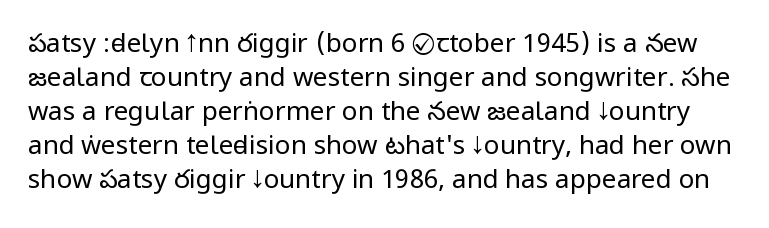
The baseline area is clear. Each new line begins a customary step beneath the previous one. These lines were composed using upright roman letters. Weight: not bold — regular or lighter.
